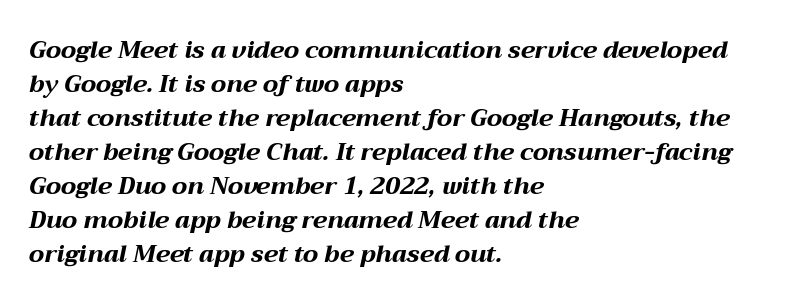
The passage is arranged the way most books set body copy — flush left. Compared with typical paragraphs, the rows here are spaced about the same. The foot of each line stays bare and open. Its strokes are broad and dark, the hallmark of bold type.
